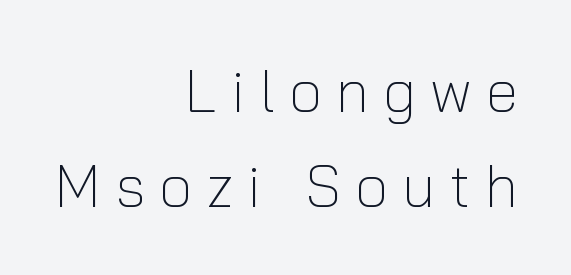
These glyphs show unthickened strokes, regular width or finer. Evenly set lines give the paragraph a standard silhouette. Nope, not italic — everything's standing straight. These lines stack with their right ends in a neat column.
